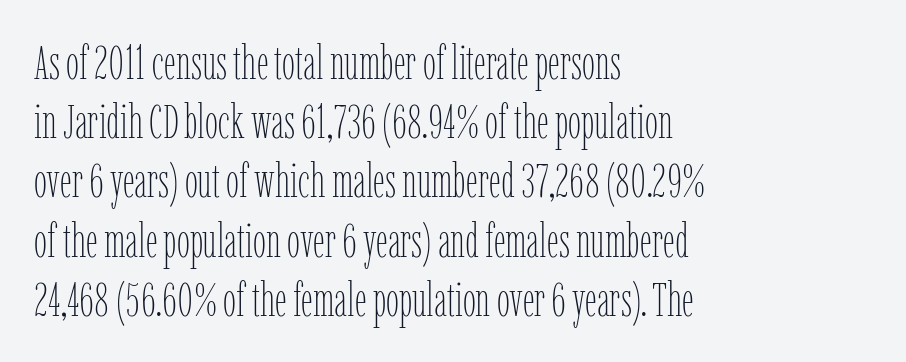
The image shows 47 px thin, condensed type, upright; set left-aligned, normal line spacing (1.26x), normal letter spacing, not underlined; low stroke contrast and a medium x-height.
